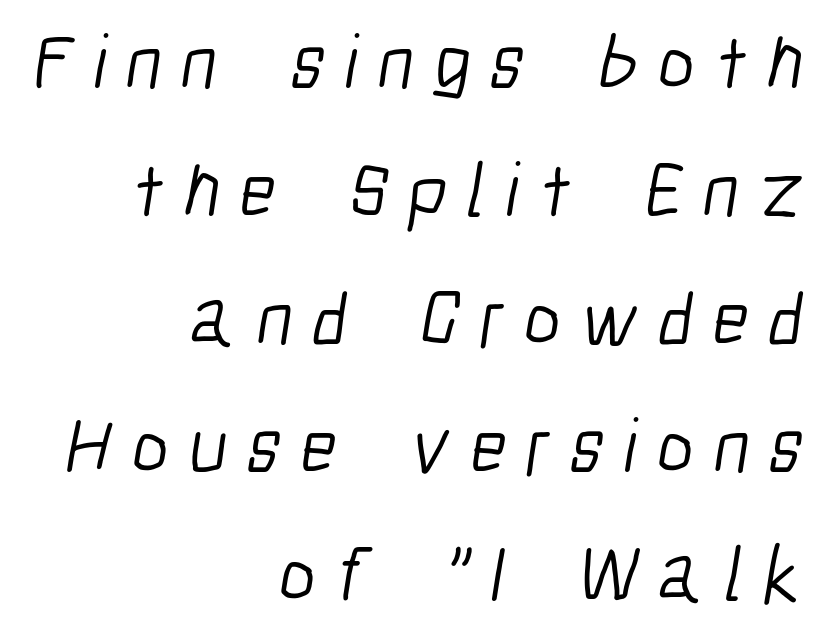
Q: Is the text bold? A: No.
Q: Is the typeface a serif or a sans-serif typeface? A: Sans-serif.
Q: Is the text underlined? A: No.
Q: How is the paragraph aligned? A: Right-aligned.
Q: Is the spacing between letters normal or unusually wide? A: Unusually wide.
Q: Is the spacing between lines tight, normal or loose? A: Normal.
Q: Width (condensed, normal, or wide)? A: Condensed.
Q: Stroke contrast? A: Low.
Q: x-height? A: Medium.
Q: Monospaced? A: No.
